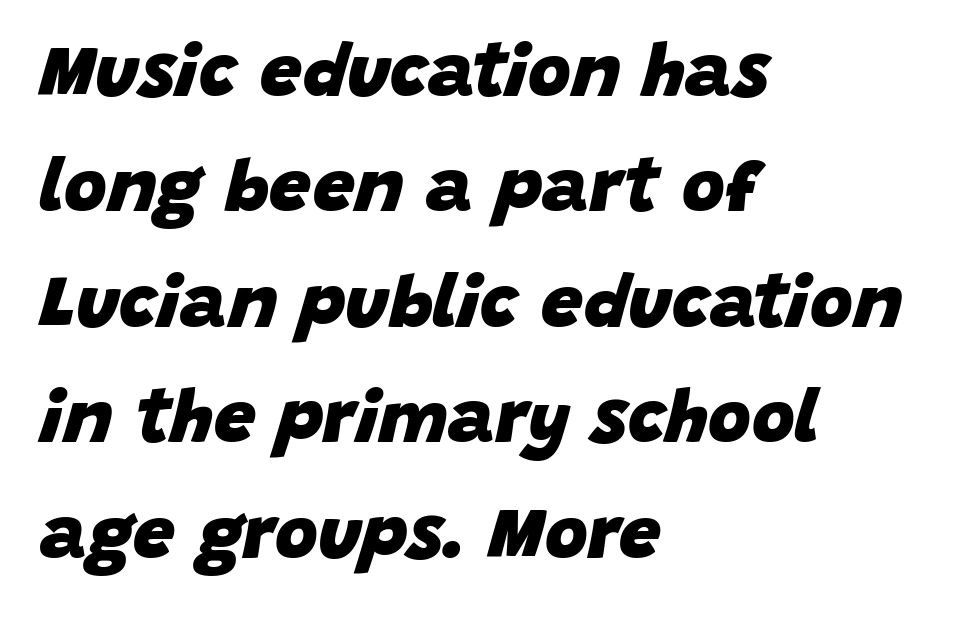
Q: Is the text bold? A: Yes.
Q: Is the text italic (slanted)? A: Yes, it leans right by about 15 degrees.
Q: Is the text underlined? A: No.
Q: How is the paragraph aligned? A: Left-aligned.
Q: Is the spacing between letters normal or unusually wide? A: Normal.
Q: Is the spacing between lines tight, normal or loose? A: Normal.
Q: Width (condensed, normal, or wide)? A: Normal.
Q: Stroke contrast? A: Low.
Q: x-height? A: Large.
Q: Monospaced? A: No.
